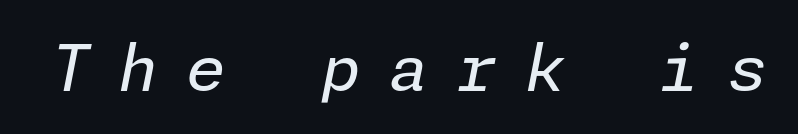
The horizontal fit of the characters is loose and conspicuously gappy. Italic? Definitely — the glyphs are oblique. Letters rest on an invisible, unmarked baseline. Weight: in the light-to-regular range.
